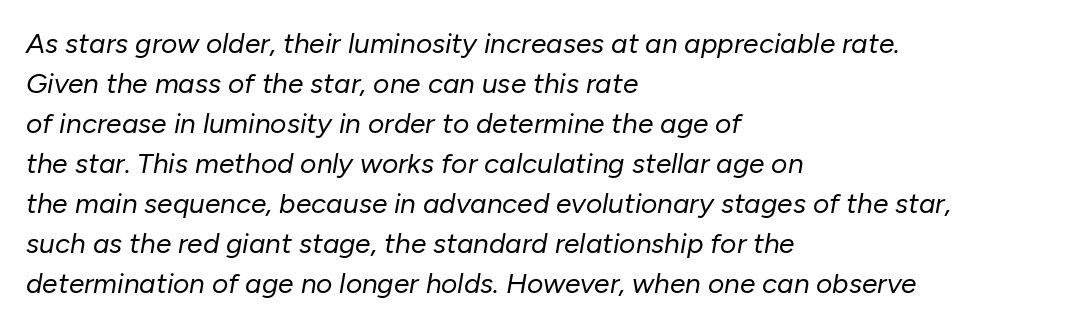
Q: Is the text bold? A: No.
Q: Is the text italic (slanted)? A: Yes, it leans right by about 10 degrees.
Q: Is the text underlined? A: No.
Q: How is the paragraph aligned? A: Left-aligned.
Q: Is the spacing between letters normal or unusually wide? A: Normal.
Q: Is the spacing between lines tight, normal or loose? A: Normal.
Q: Width (condensed, normal, or wide)? A: Normal.
Q: Stroke contrast? A: Low.
Q: x-height? A: Medium.
Q: Monospaced? A: No.
